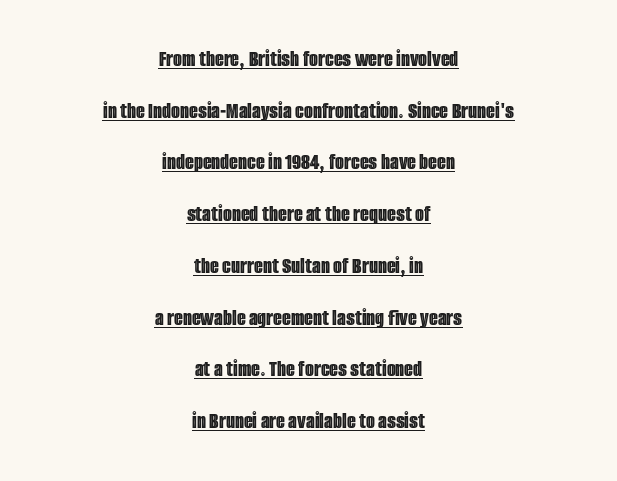
Q: Is the text italic (slanted)? A: No, it is upright.
Q: Is the text underlined? A: Yes.
Q: How is the paragraph aligned? A: Centered.
Q: Is the spacing between letters normal or unusually wide? A: Normal.
Q: Is the spacing between lines tight, normal or loose? A: Loose.
